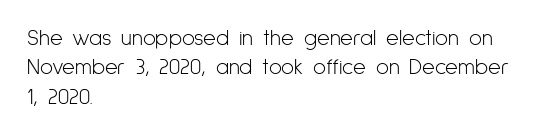
Q: Is the text bold? A: No.
Q: Is the text italic (slanted)? A: No, it is upright.
Q: Is the text underlined? A: No.
Q: How is the paragraph aligned? A: Left-aligned.
Q: Is the spacing between letters normal or unusually wide? A: Normal.
Q: Is the spacing between lines tight, normal or loose? A: Normal.
